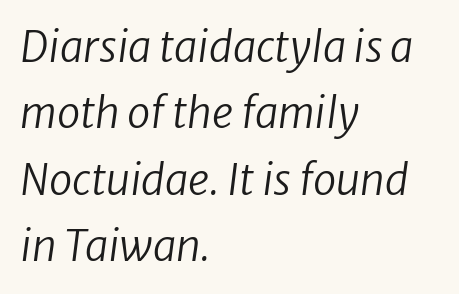
The image shows 42 px regular-weight sans-serif type; set left-aligned, normal line spacing (1.58x), normal letter spacing, not underlined; low stroke contrast and a medium x-height.
